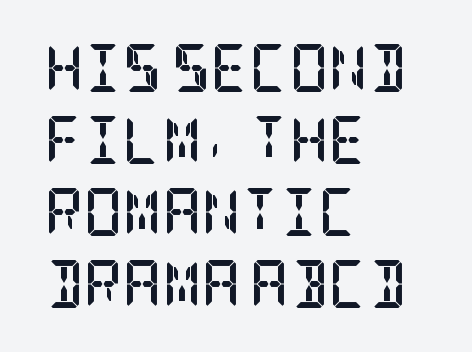
{"serif": "yes", "italic": "no", "bold": "yes", "weight": "semibold", "width": "condensed", "stroke_contrast": "low", "x_height": "large", "underline": "no", "align": "left", "line_spacing": "normal", "line_spacing_ratio": 1.5, "letter_spacing": "normal", "letter_spacing_em": 0.0, "glyph_px": 48}
